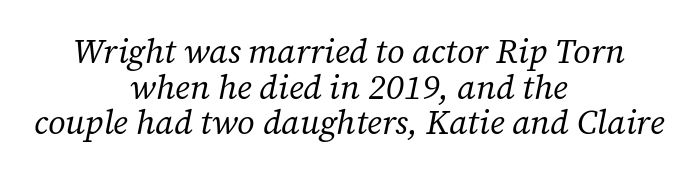
The image shows 34 px regular-weight serif type, italic (leaning right); set centered, tight line spacing (1.05x), normal letter spacing, not underlined; low stroke contrast and a medium x-height.
